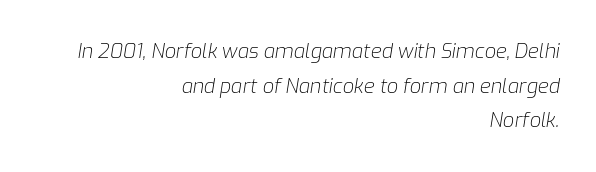
{"italic": "yes", "lean": "right", "slant_degrees": 9, "bold": "no", "underline": "no", "align": "right", "line_spacing_ratio": 1.73, "letter_spacing": "normal", "letter_spacing_em": 0.0, "glyph_px": 20}
